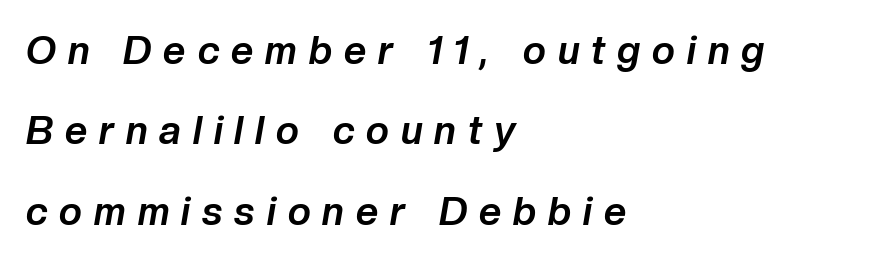
Q: Is the text bold? A: Yes.
Q: Is the text italic (slanted)? A: Yes, it leans right by about 10 degrees.
Q: Is the text underlined? A: No.
Q: How is the paragraph aligned? A: Left-aligned.
Q: Is the spacing between letters normal or unusually wide? A: Unusually wide.
Q: Is the spacing between lines tight, normal or loose? A: Loose.
Q: Width (condensed, normal, or wide)? A: Normal.
Q: Stroke contrast? A: Low.
Q: x-height? A: Medium.
Q: Monospaced? A: No.
